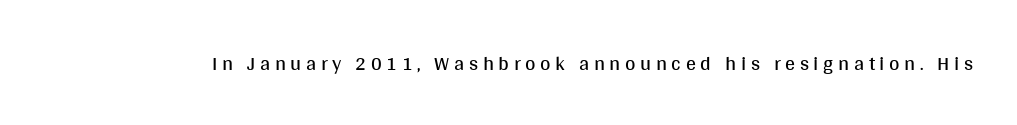
Quick note: not italic, upright. On a weight scale, this lands at 450 or below. This rendering widens character spacing well past its baseline value. Only glyphs here, with clear space below each row.
